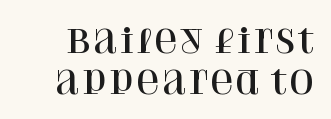
The image shows 32 px serif type, upright; set normal line spacing (1.29x), normal letter spacing, not underlined; high stroke contrast and a large x-height.
